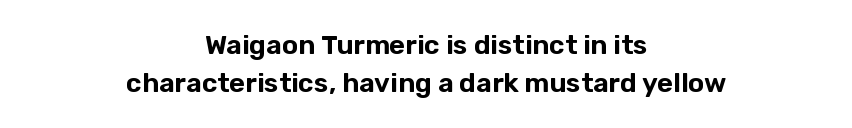
The vertical gap from one line to the next is medium. Here the glyphs are tracked normally, forming tight word shapes. Layout note: lines centered. The baseline area is clear.
